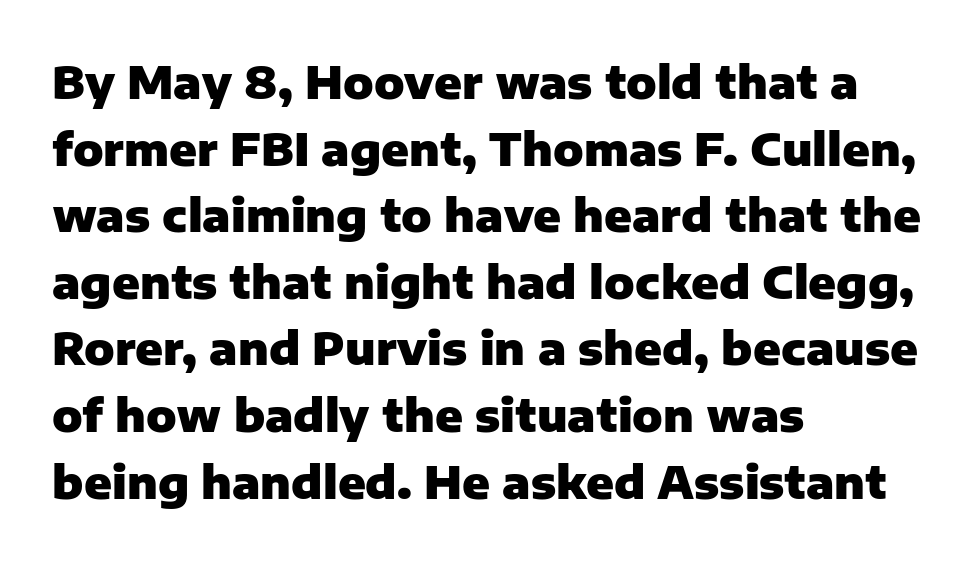
The image shows 45 px heavy sans-serif type, upright; set left-aligned, normal line spacing (1.48x), normal letter spacing, not underlined; low stroke contrast and a medium x-height.
